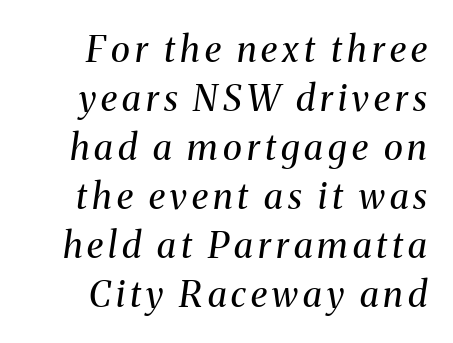
Lines of text with bare space underneath. Emphasis-style slanted type is in use. Vertical stems look standard width or narrower in stroke. Whoever set this chose a conventional vertical rhythm.
